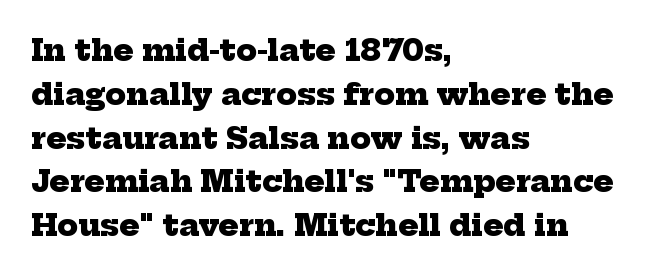
Q: Is the text bold? A: Yes.
Q: Is the typeface a serif or a sans-serif typeface? A: Serif.
Q: Is the text underlined? A: No.
Q: How is the paragraph aligned? A: Left-aligned.
Q: Is the spacing between letters normal or unusually wide? A: Normal.
Q: Is the spacing between lines tight, normal or loose? A: Normal.
Q: Width (condensed, normal, or wide)? A: Normal.
Q: Stroke contrast? A: Low.
Q: x-height? A: Medium.
Q: Monospaced? A: No.
